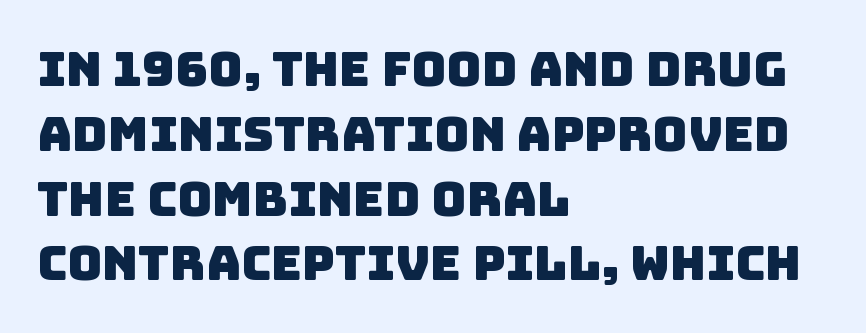
Q: Is the typeface a serif or a sans-serif typeface? A: Sans-serif.
Q: Is the text underlined? A: No.
Q: How is the paragraph aligned? A: Left-aligned.
Q: Is the spacing between letters normal or unusually wide? A: Normal.
Q: Is the spacing between lines tight, normal or loose? A: Normal.
Q: Width (condensed, normal, or wide)? A: Normal.
Q: Stroke contrast? A: Low.
Q: x-height? A: Large.
Q: Monospaced? A: No.
